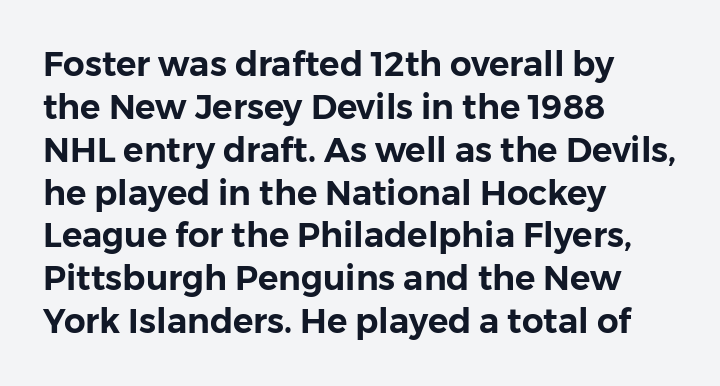
The strip under each line holds only bare page. No italicization has been applied; the sample stays upright. Leftover space on each line is placed entirely after the last word. The passage shown is typeset with a sans-serif family. Does the leading feel generous? No, just average. Character widths vary here, with narrow letters taking less room than wide ones.
